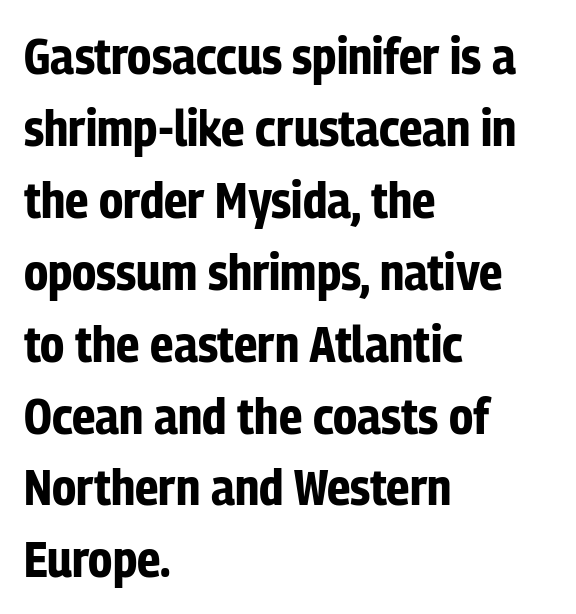
Q: Is the text bold? A: Yes.
Q: Is the text italic (slanted)? A: No, it is upright.
Q: Is the typeface a serif or a sans-serif typeface? A: Sans-serif.
Q: Is the text underlined? A: No.
Q: How is the paragraph aligned? A: Left-aligned.
Q: Is the spacing between letters normal or unusually wide? A: Normal.
Q: Is the spacing between lines tight, normal or loose? A: Normal.
Q: Width (condensed, normal, or wide)? A: Condensed.
Q: Stroke contrast? A: Low.
Q: x-height? A: Medium.
Q: Monospaced? A: No.
